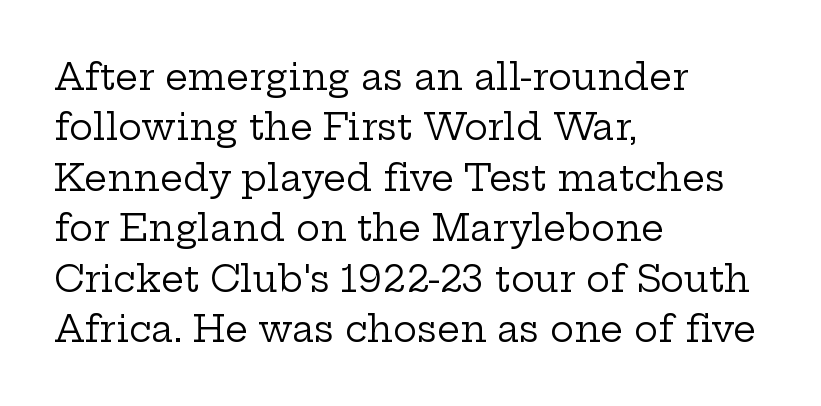
The image shows 36 px regular-weight, wide serif type, upright; set left-aligned, normal line spacing (1.4x), normal letter spacing, not underlined; low stroke contrast and a medium x-height.
